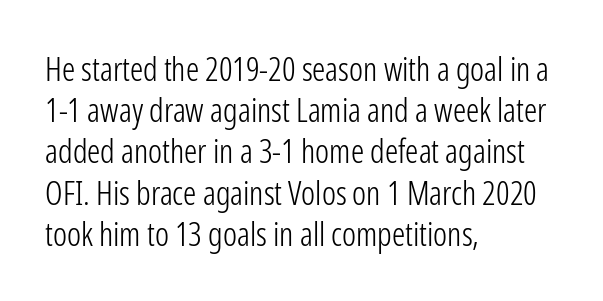
{"serif": "no", "italic": "no", "bold": "no", "weight": "light", "width": "condensed", "stroke_contrast": "low", "x_height": "medium", "monospaced": "no", "underline": "no", "align": "left", "line_spacing": "normal", "line_spacing_ratio": 1.25, "letter_spacing": "normal", "letter_spacing_em": 0.0, "glyph_px": 33}
